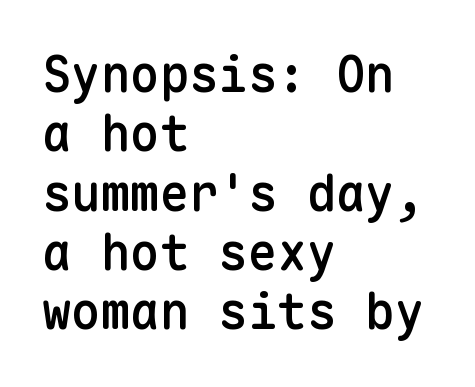
Q: Is the text bold? A: Semi-bold.
Q: Is the text italic (slanted)? A: No, it is upright.
Q: Is the typeface a serif or a sans-serif typeface? A: Sans-serif.
Q: Is the text underlined? A: No.
Q: How is the paragraph aligned? A: Left-aligned.
Q: Is the spacing between letters normal or unusually wide? A: Normal.
Q: Width (condensed, normal, or wide)? A: Normal.
Q: Stroke contrast? A: Low.
Q: x-height? A: Medium.
Q: Monospaced? A: Yes.
